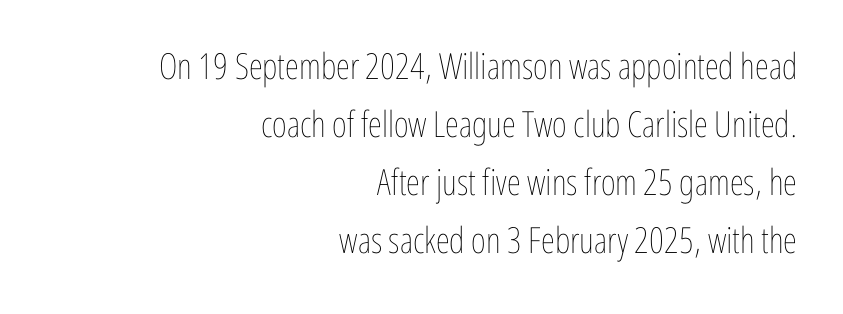
The image shows 36 px thin, condensed type, upright; set right-aligned, normal line spacing (1.61x), normal letter spacing, not underlined; low stroke contrast and a medium x-height.
